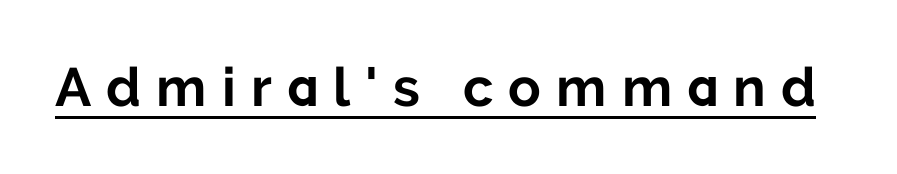
{"serif": "no", "italic": "no", "bold": "yes", "weight": "bold", "width": "normal", "stroke_contrast": "low", "x_height": "medium", "monospaced": "no", "underline": "yes", "letter_spacing": "wide", "letter_spacing_em": 0.28, "glyph_px": 54}
